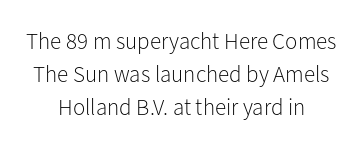
Q: Is the text bold? A: No.
Q: Is the text italic (slanted)? A: No, it is upright.
Q: Is the text underlined? A: No.
Q: How is the paragraph aligned? A: Centered.
Q: Is the spacing between letters normal or unusually wide? A: Normal.
Q: Is the spacing between lines tight, normal or loose? A: Normal.
